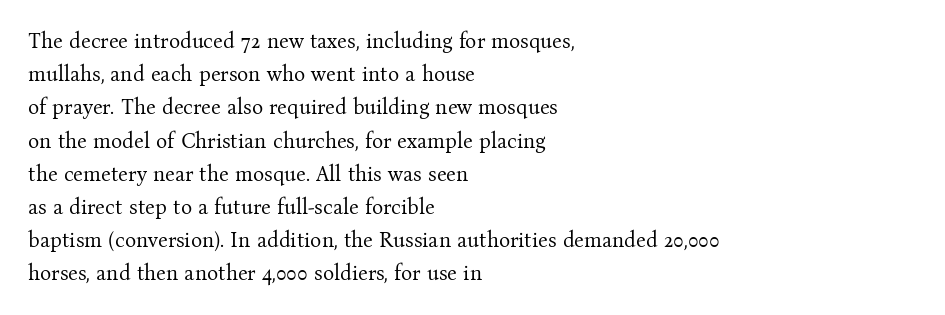
The face looks like a standard text weight, possibly lighter. Short and long lines alike share a common starting point at left. Vertically, the passage feels balanced, rows spaced as you'd expect. A bare baseline throughout the passage. Here the glyphs are tracked normally, forming tight word shapes.
